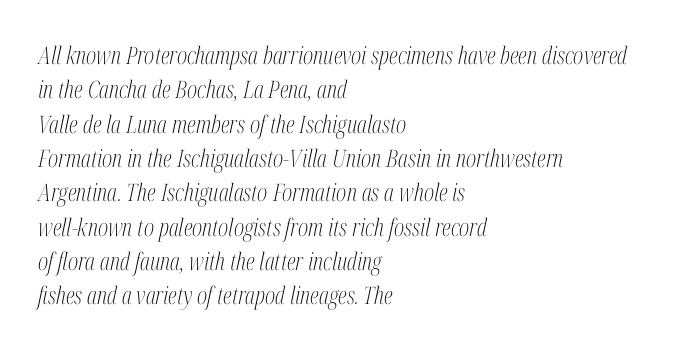
The image shows 24 px text type, italic (leaning right); set left-aligned, normal line spacing (1.43x), normal letter spacing, not underlined.
